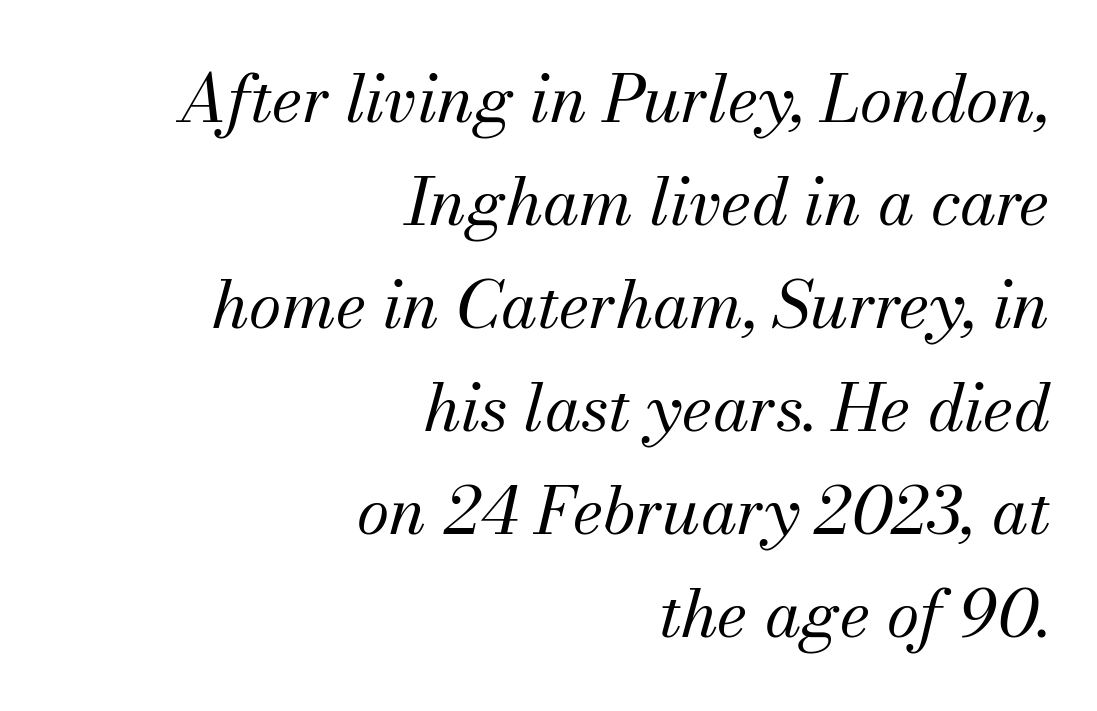
{"serif": "yes", "italic": "yes", "lean": "right", "slant_degrees": 13, "bold": "no", "weight": "regular", "width": "normal", "stroke_contrast": "medium", "x_height": "small", "monospaced": "no", "underline": "no", "align": "right", "line_spacing": "normal", "line_spacing_ratio": 1.56, "letter_spacing": "normal", "letter_spacing_em": 0.0, "glyph_px": 66}
